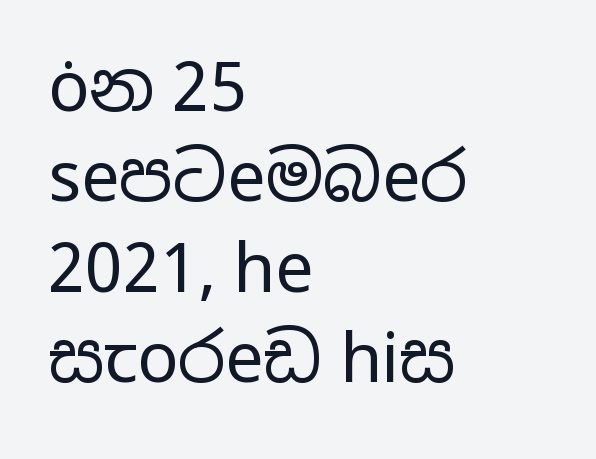
The image shows 68 px regular-weight, wide sans-serif type, upright; set left-aligned, normal line spacing (1.33x), normal letter spacing, not underlined; low stroke contrast and a medium x-height.
